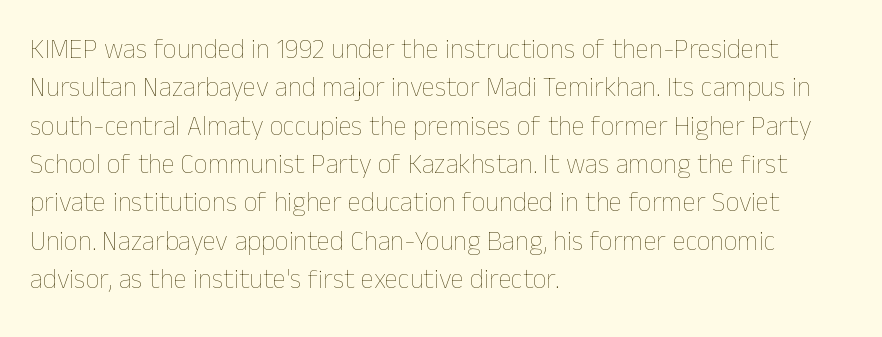
{"italic": "no", "bold": "no", "underline": "no", "align": "left", "line_spacing": "normal", "line_spacing_ratio": 1.42, "letter_spacing": "normal", "letter_spacing_em": 0.0, "glyph_px": 27}
